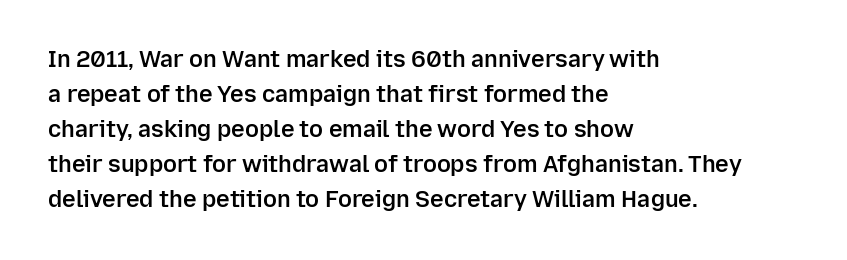
Q: Is the text bold? A: Semi-bold.
Q: Is the text italic (slanted)? A: No, it is upright.
Q: Is the text underlined? A: No.
Q: How is the paragraph aligned? A: Left-aligned.
Q: Is the spacing between letters normal or unusually wide? A: Normal.
Q: Is the spacing between lines tight, normal or loose? A: Normal.
